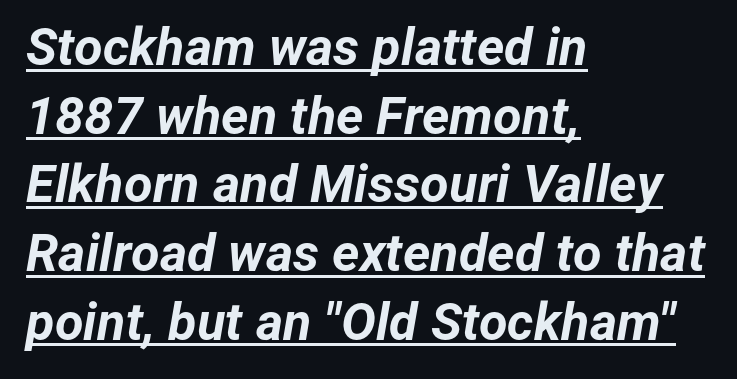
The image shows 52 px bold type, italic (leaning right); set left-aligned, normal line spacing (1.32x), normal letter spacing, underlined; low stroke contrast and a medium x-height.
